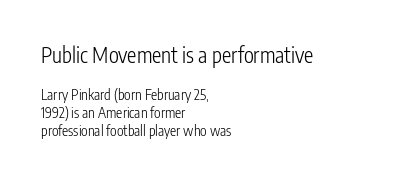
{"italic": "no", "bold": "no", "underline": "no", "align": "left", "line_spacing": "normal", "line_spacing_ratio": 1.29, "letter_spacing": "normal", "letter_spacing_em": 0.0, "larger_block": "first", "size_ratio": 1.5, "glyph_px": 21}
